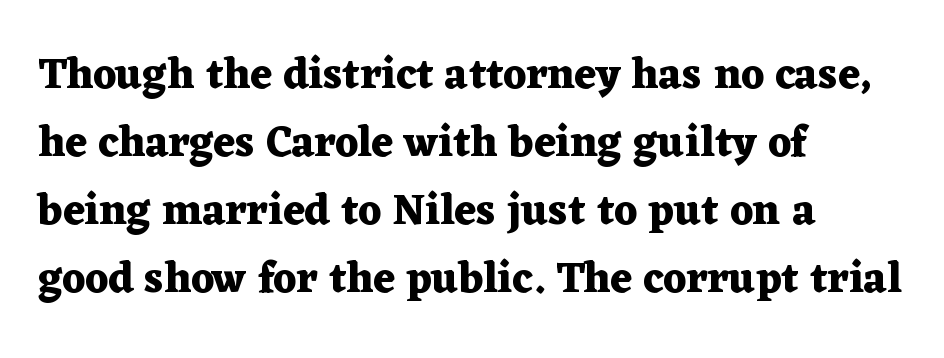
The image shows 43 px heavy, wide serif type, upright; set left-aligned, normal line spacing (1.58x), normal letter spacing, not underlined; medium stroke contrast and a medium x-height.
